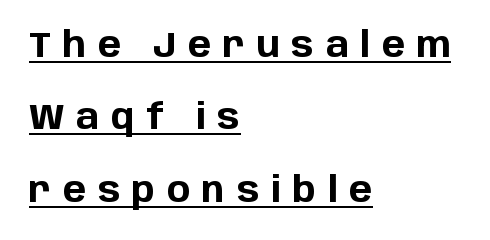
Like a heading marked for emphasis, these lines bear an underscore. The lines in this sample share a left origin and differ only in where they stop. Tall strokes in this sample are plumb rather than angled. These lines have a slow, spaced-out rhythm from letter to letter. Rows of type keep a wide berth in the vertical direction.
